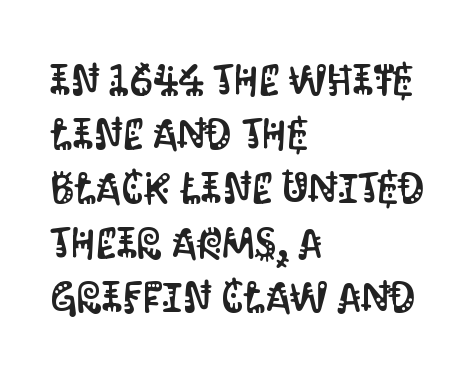
Q: Is the text italic (slanted)? A: No, it is upright.
Q: Is the typeface a serif or a sans-serif typeface? A: Sans-serif.
Q: Is the text underlined? A: No.
Q: How is the paragraph aligned? A: Left-aligned.
Q: Is the spacing between letters normal or unusually wide? A: Normal.
Q: Is the spacing between lines tight, normal or loose? A: Normal.
Q: Width (condensed, normal, or wide)? A: Condensed.
Q: Stroke contrast? A: Medium.
Q: x-height? A: Large.
Q: Monospaced? A: No.
